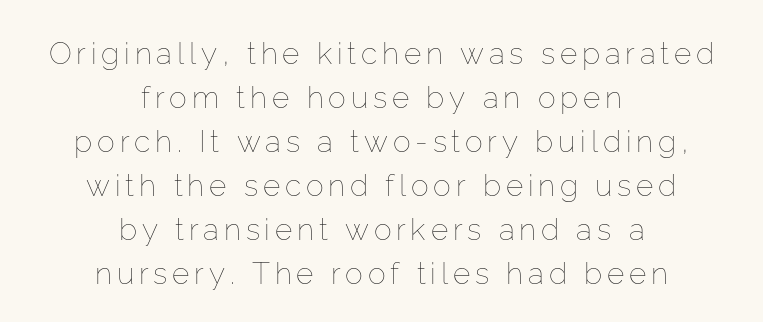
Q: Is the text bold? A: No.
Q: Is the text italic (slanted)? A: No, it is upright.
Q: Is the text underlined? A: No.
Q: How is the paragraph aligned? A: Centered.
Q: Is the spacing between lines tight, normal or loose? A: Normal.
Q: Width (condensed, normal, or wide)? A: Normal.
Q: Stroke contrast? A: Low.
Q: x-height? A: Medium.
Q: Monospaced? A: No.
